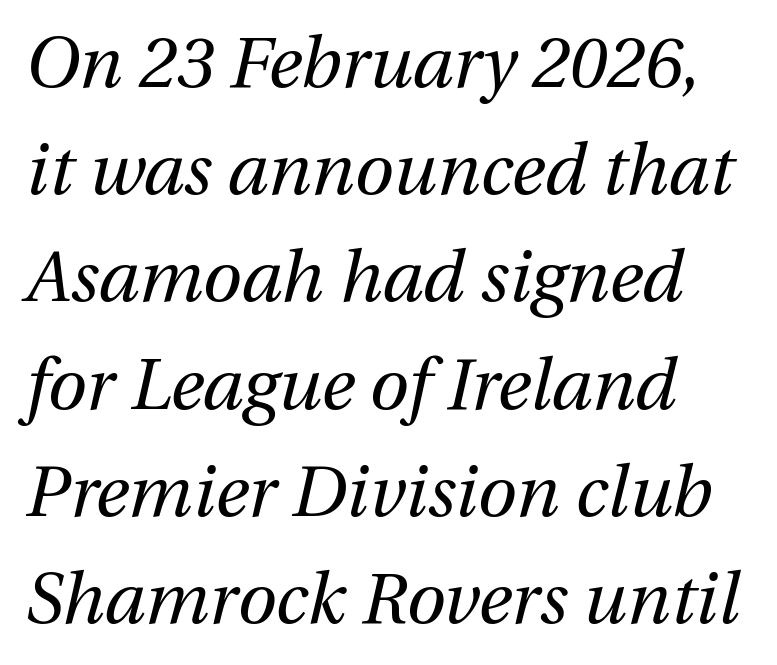
Q: Is the text bold? A: No.
Q: Is the text italic (slanted)? A: Yes, it leans right by about 12 degrees.
Q: Is the text underlined? A: No.
Q: How is the paragraph aligned? A: Left-aligned.
Q: Is the spacing between letters normal or unusually wide? A: Normal.
Q: Is the spacing between lines tight, normal or loose? A: Normal.
Q: Width (condensed, normal, or wide)? A: Normal.
Q: Stroke contrast? A: Medium.
Q: x-height? A: Medium.
Q: Monospaced? A: No.
